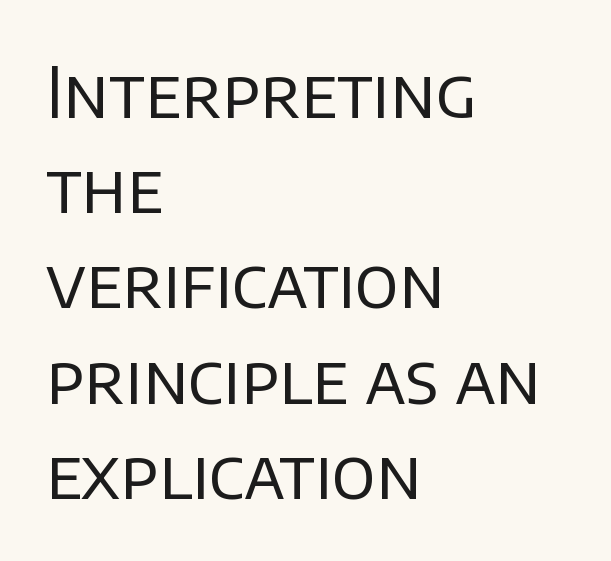
The image shows 69 px regular-weight sans-serif type, upright; set left-aligned, normal line spacing (1.38x), normal letter spacing, not underlined; low stroke contrast and a large x-height.
